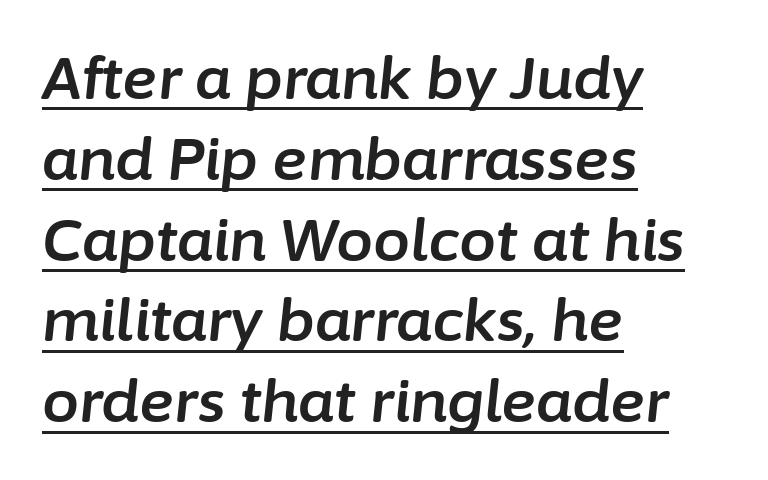
{"italic": "yes", "lean": "right", "slant_degrees": 6, "width": "normal", "stroke_contrast": "low", "x_height": "medium", "monospaced": "no", "underline": "yes", "align": "left", "line_spacing": "normal", "line_spacing_ratio": 1.37, "letter_spacing": "normal", "letter_spacing_em": 0.0, "glyph_px": 59}
